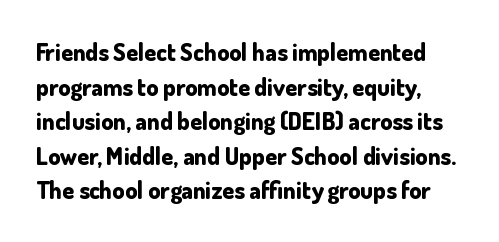
In terms of leading, this rendering sits right in the middle. These lines keep a tight, regular rhythm from letter to letter. The words here are not underlined. The passage shown is emphatically bold. Is there any slant? The stems are plumb.
